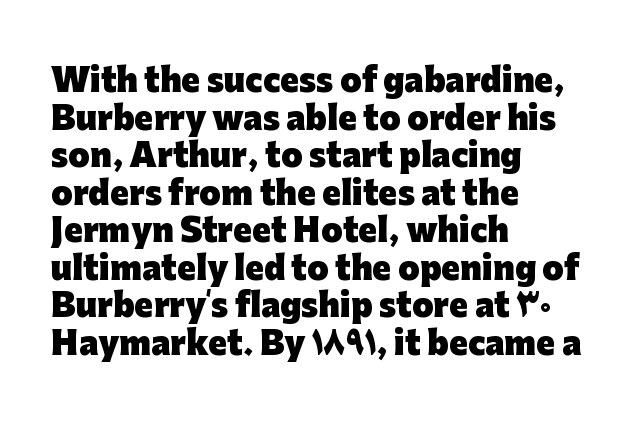
Q: Is the text bold? A: Yes.
Q: Is the text italic (slanted)? A: No, it is upright.
Q: Is the typeface a serif or a sans-serif typeface? A: Sans-serif.
Q: Is the text underlined? A: No.
Q: How is the paragraph aligned? A: Left-aligned.
Q: Is the spacing between letters normal or unusually wide? A: Normal.
Q: Width (condensed, normal, or wide)? A: Normal.
Q: Stroke contrast? A: Low.
Q: x-height? A: Medium.
Q: Monospaced? A: No.
